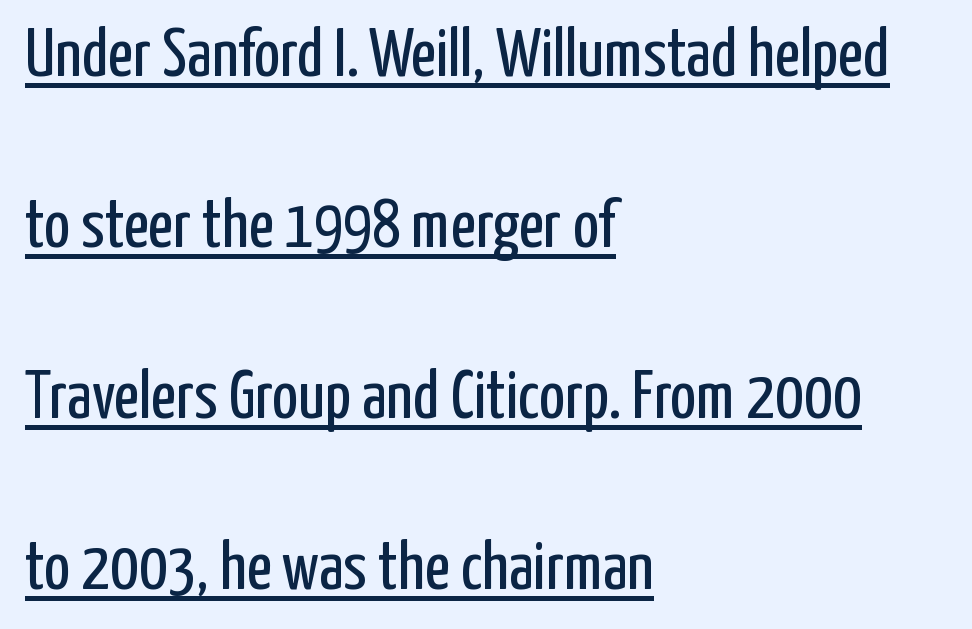
Q: Is the text bold? A: No.
Q: Is the text italic (slanted)? A: No, it is upright.
Q: Is the typeface a serif or a sans-serif typeface? A: Sans-serif.
Q: Is the text underlined? A: Yes.
Q: How is the paragraph aligned? A: Left-aligned.
Q: Is the spacing between letters normal or unusually wide? A: Normal.
Q: Is the spacing between lines tight, normal or loose? A: Loose.
Q: Width (condensed, normal, or wide)? A: Condensed.
Q: Stroke contrast? A: Low.
Q: x-height? A: Medium.
Q: Monospaced? A: No.
